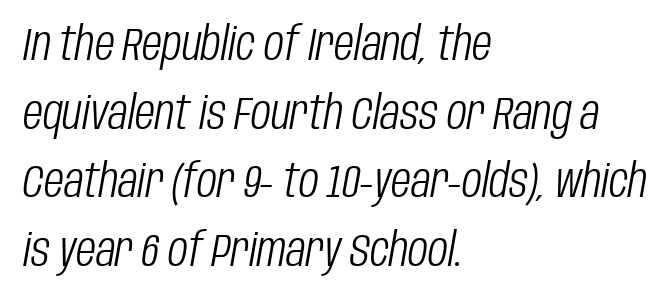
Q: Is the text bold? A: No.
Q: Is the text italic (slanted)? A: Yes, it leans right by about 10 degrees.
Q: Is the text underlined? A: No.
Q: How is the paragraph aligned? A: Left-aligned.
Q: Is the spacing between letters normal or unusually wide? A: Normal.
Q: Is the spacing between lines tight, normal or loose? A: Normal.
Q: Width (condensed, normal, or wide)? A: Condensed.
Q: Stroke contrast? A: Low.
Q: x-height? A: Large.
Q: Monospaced? A: No.
